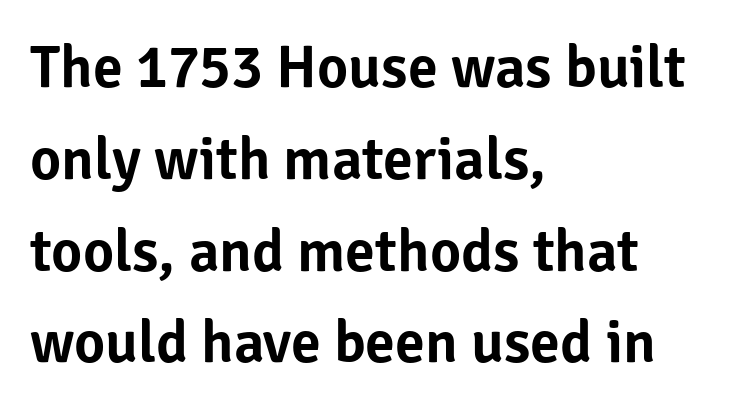
{"serif": "no", "italic": "no", "width": "normal", "stroke_contrast": "low", "x_height": "medium", "monospaced": "no", "underline": "no", "align": "left", "line_spacing": "normal", "line_spacing_ratio": 1.53, "letter_spacing": "normal", "letter_spacing_em": 0.0, "glyph_px": 60}
